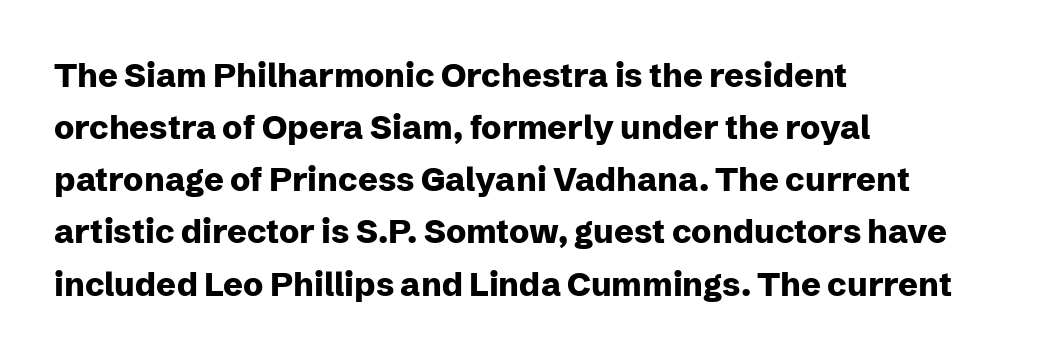
Upright lettering throughout. As a designer I'd log this as weight 700, bold. Descenders are the only things crossing below the line. What stands out about the letter spacing? Nothing — it is the standard amount. The setting favours the left margin, as ordinary paragraphs usually do. Note the varied advance widths — an 'i' is clearly narrower than an 'm'.
